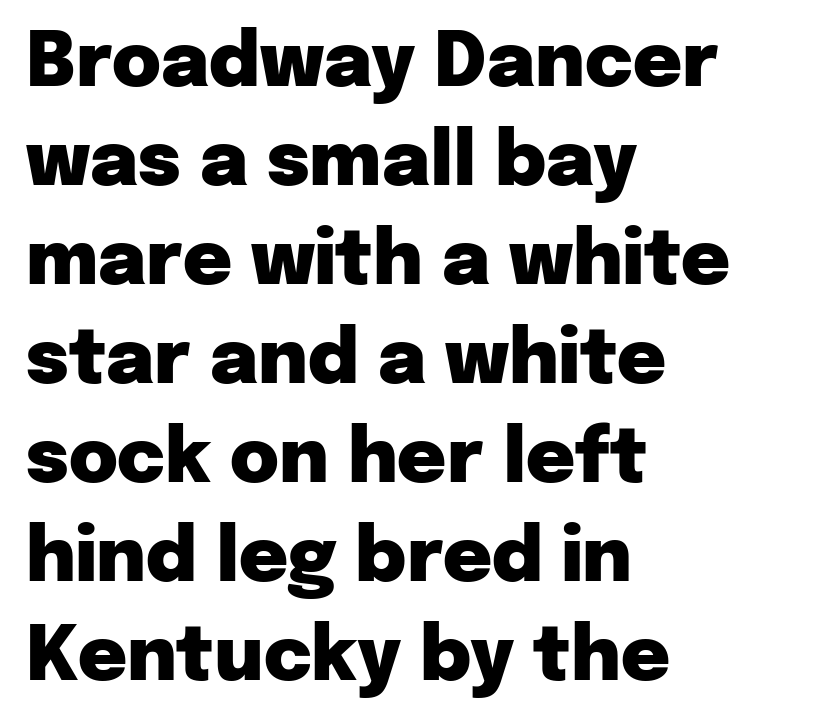
The lettering holds an erect, upright posture throughout. Unmarked baselines from the first word to the last. Type style note: lacks serifs. The type is set solid horizontally, with unmodified tracking.
